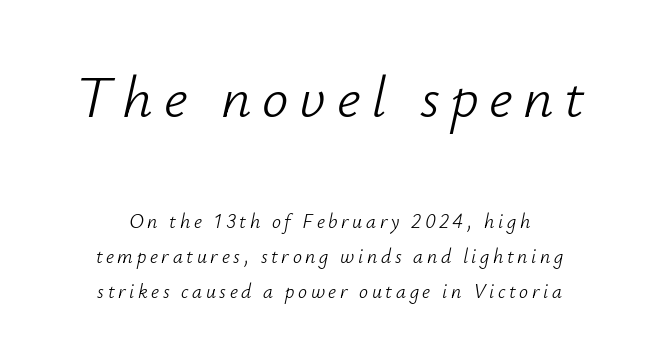
The image shows 59 px light type, italic (leaning right); set centered, line spacing 1.77x, not underlined; the first (top) block is 2.95x larger; low stroke contrast and a small x-height.
